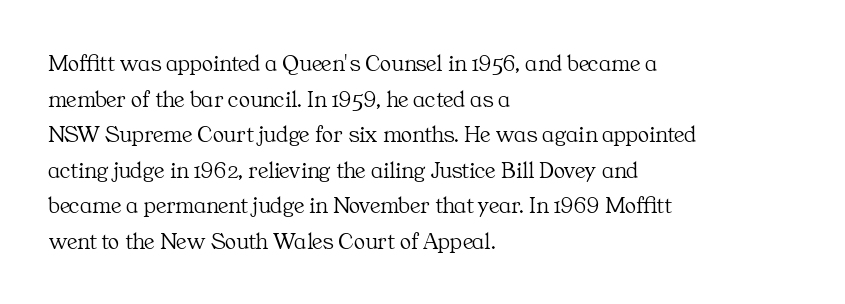
No italicization has been applied; the sample stays upright. Each line starts at the same left margin while the right side varies. Weight: regular or lighter. Compared with typical paragraphs, the rows here are spaced about the same. No extra tracking has been applied to these lines. Any mark beneath the type? The region is blank.
